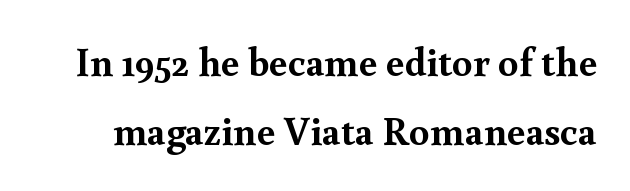
Q: Is the text bold? A: Yes.
Q: Is the text italic (slanted)? A: No, it is upright.
Q: Is the typeface a serif or a sans-serif typeface? A: Serif.
Q: Is the text underlined? A: No.
Q: Is the spacing between letters normal or unusually wide? A: Normal.
Q: Is the spacing between lines tight, normal or loose? A: Normal.
Q: Width (condensed, normal, or wide)? A: Normal.
Q: x-height? A: Small.
Q: Monospaced? A: No.
